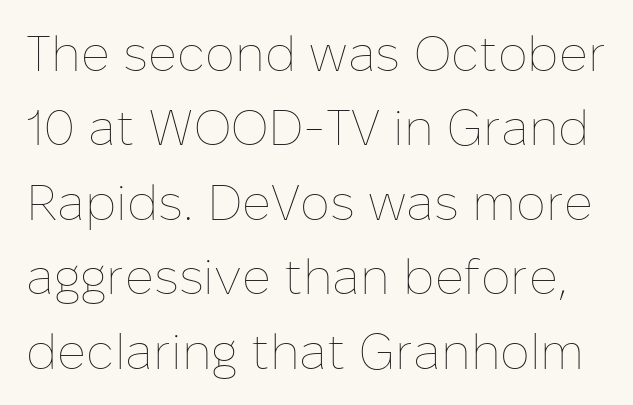
Q: Is the text bold? A: No.
Q: Is the text italic (slanted)? A: No, it is upright.
Q: Is the text underlined? A: No.
Q: Is the spacing between letters normal or unusually wide? A: Normal.
Q: Is the spacing between lines tight, normal or loose? A: Normal.
Q: Width (condensed, normal, or wide)? A: Normal.
Q: Stroke contrast? A: Low.
Q: x-height? A: Medium.
Q: Monospaced? A: No.
